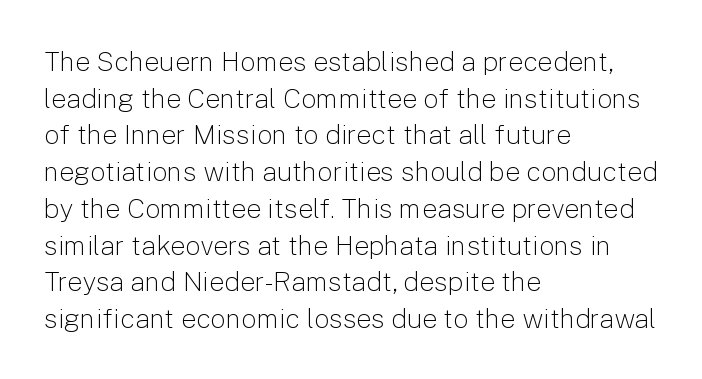
The image shows 27 px text type, upright; set left-aligned, normal line spacing (1.36x), normal letter spacing, not underlined.
